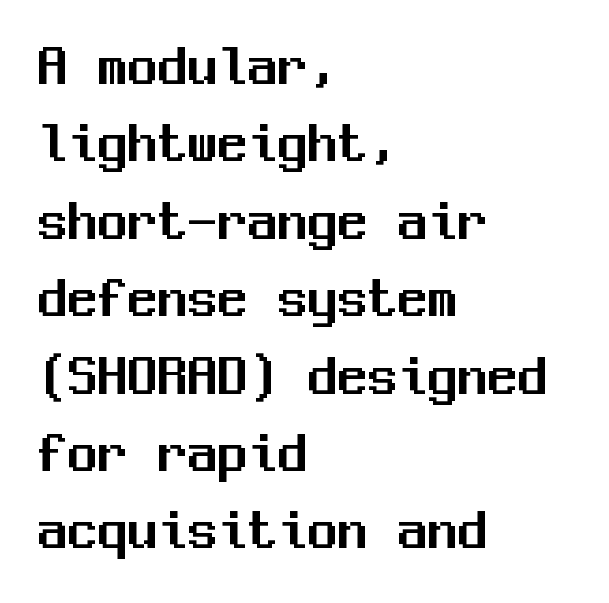
The image shows 60 px sans-serif type, upright, monospaced; set left-aligned, normal line spacing (1.29x), normal letter spacing, not underlined; medium stroke contrast and a medium x-height.
